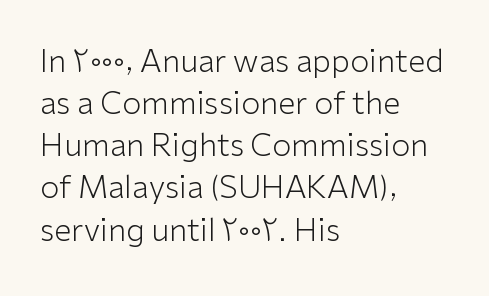
Q: Is the text bold? A: No.
Q: Is the text italic (slanted)? A: No, it is upright.
Q: Is the typeface a serif or a sans-serif typeface? A: Sans-serif.
Q: Is the text underlined? A: No.
Q: How is the paragraph aligned? A: Left-aligned.
Q: Is the spacing between letters normal or unusually wide? A: Normal.
Q: Is the spacing between lines tight, normal or loose? A: Normal.
Q: Width (condensed, normal, or wide)? A: Normal.
Q: Stroke contrast? A: Low.
Q: x-height? A: Medium.
Q: Monospaced? A: No.
